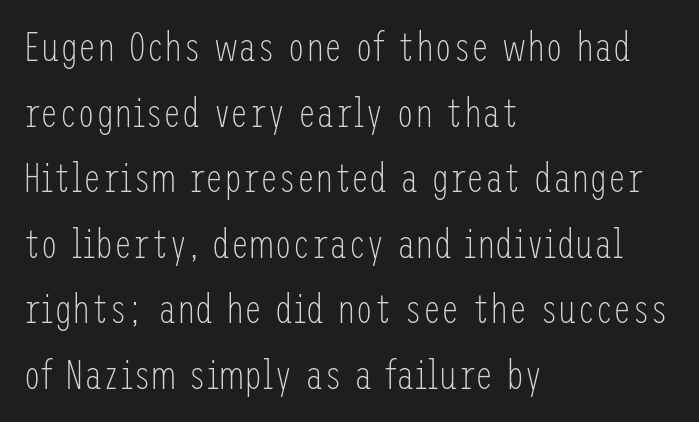
Q: Is the text bold? A: No.
Q: Is the text italic (slanted)? A: No, it is upright.
Q: Is the typeface a serif or a sans-serif typeface? A: Sans-serif.
Q: Is the text underlined? A: No.
Q: How is the paragraph aligned? A: Left-aligned.
Q: Is the spacing between letters normal or unusually wide? A: Normal.
Q: Is the spacing between lines tight, normal or loose? A: Normal.
Q: Width (condensed, normal, or wide)? A: Condensed.
Q: Stroke contrast? A: Low.
Q: x-height? A: Medium.
